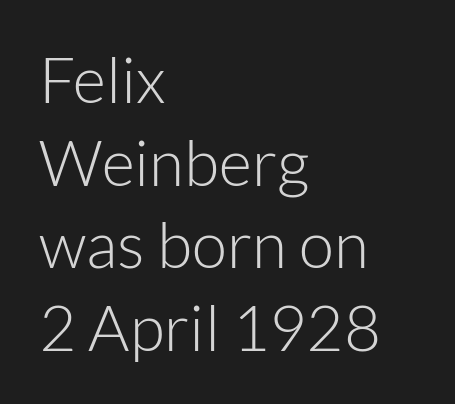
Q: Is the text bold? A: No.
Q: Is the text italic (slanted)? A: No, it is upright.
Q: Is the typeface a serif or a sans-serif typeface? A: Sans-serif.
Q: Is the text underlined? A: No.
Q: How is the paragraph aligned? A: Left-aligned.
Q: Is the spacing between letters normal or unusually wide? A: Normal.
Q: Is the spacing between lines tight, normal or loose? A: Normal.
Q: Width (condensed, normal, or wide)? A: Normal.
Q: Stroke contrast? A: Low.
Q: x-height? A: Medium.
Q: Monospaced? A: No.
